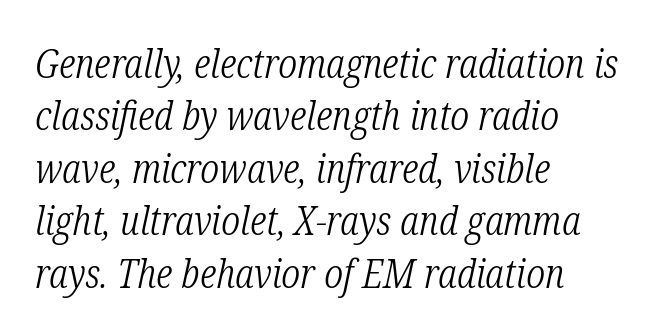
The image shows 40 px light, condensed serif type, italic (leaning right); set left-aligned, normal line spacing (1.31x), normal letter spacing, not underlined; low stroke contrast and a medium x-height.
